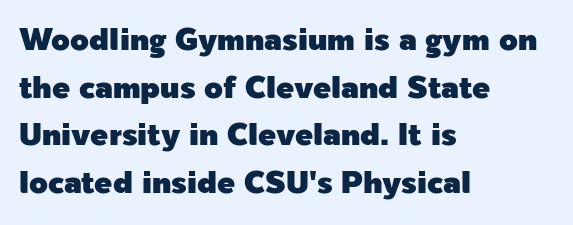
Q: Is the text italic (slanted)? A: No, it is upright.
Q: Is the typeface a serif or a sans-serif typeface? A: Sans-serif.
Q: Is the text underlined? A: No.
Q: How is the paragraph aligned? A: Left-aligned.
Q: Is the spacing between letters normal or unusually wide? A: Normal.
Q: Is the spacing between lines tight, normal or loose? A: Normal.
Q: Width (condensed, normal, or wide)? A: Normal.
Q: x-height? A: Medium.
Q: Monospaced? A: No.
